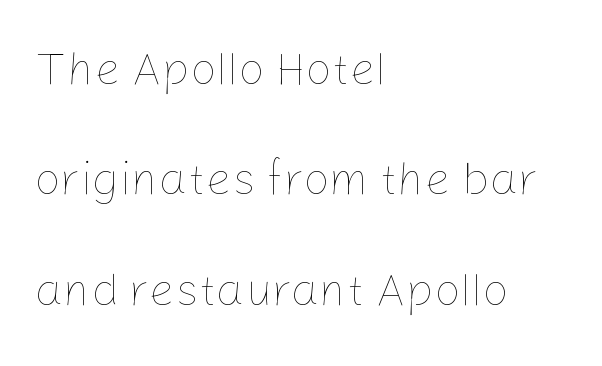
The image shows 46 px thin type, upright; set left-aligned, loose line spacing (2.4x), normal letter spacing, not underlined; low stroke contrast and a medium x-height.
